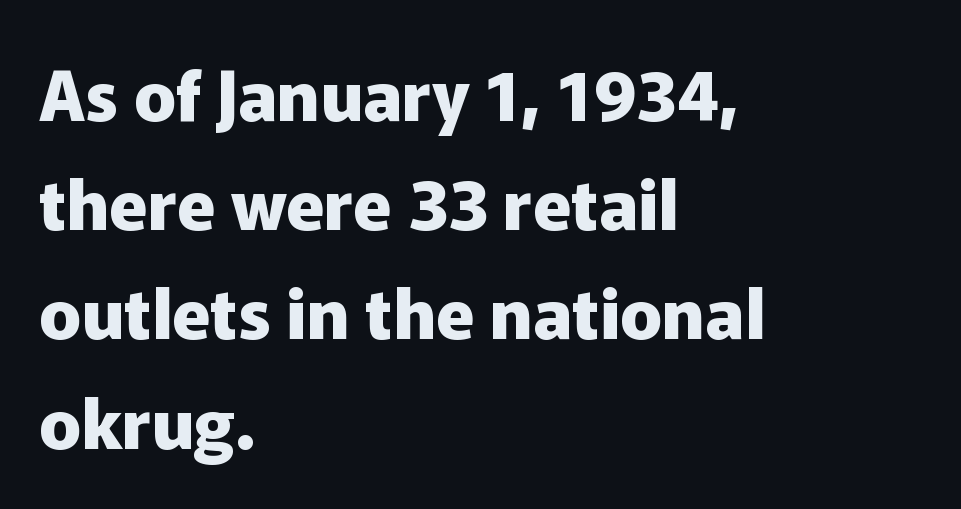
The image shows 70 px heavy sans-serif type, upright; set left-aligned, normal line spacing (1.56x), normal letter spacing, not underlined; low stroke contrast and a medium x-height.
